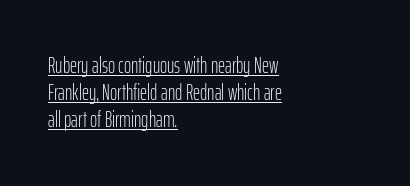
Q: Is the text bold? A: No.
Q: Is the text italic (slanted)? A: No, it is upright.
Q: Is the text underlined? A: Yes.
Q: How is the paragraph aligned? A: Left-aligned.
Q: Is the spacing between letters normal or unusually wide? A: Normal.
